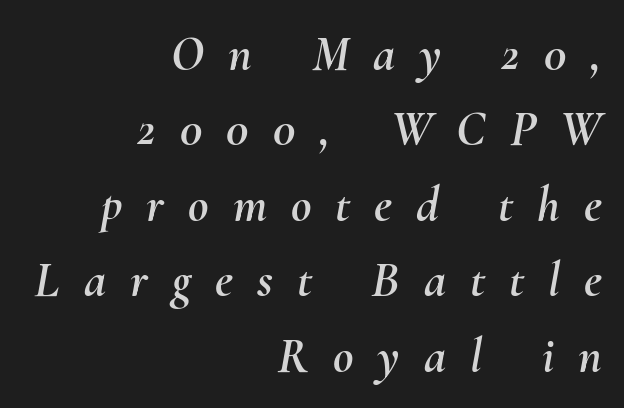
The image shows 50 px text type, italic (leaning right); set right-aligned, normal line spacing (1.51x), unusually wide letter spacing (+0.48 em), not underlined; medium stroke contrast and a small x-height.
